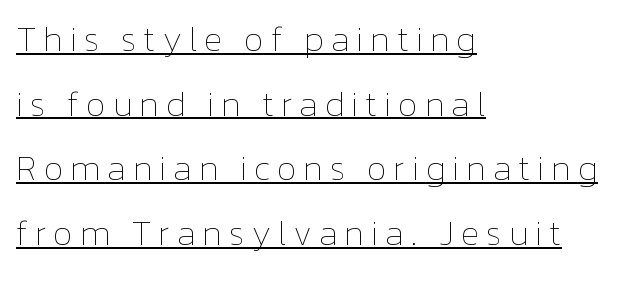
{"italic": "no", "bold": "no", "weight": "thin", "width": "normal", "stroke_contrast": "low", "x_height": "medium", "monospaced": "no", "underline": "yes", "align": "left", "line_spacing_ratio": 1.85, "glyph_px": 35}
